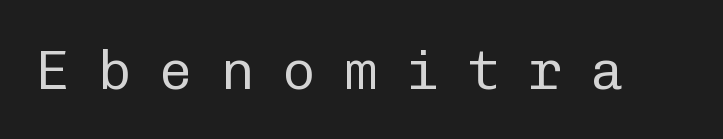
Q: Is the text bold? A: No.
Q: Is the text italic (slanted)? A: No, it is upright.
Q: Is the typeface a serif or a sans-serif typeface? A: Sans-serif.
Q: Is the text underlined? A: No.
Q: Is the spacing between letters normal or unusually wide? A: Unusually wide.
Q: Width (condensed, normal, or wide)? A: Normal.
Q: Stroke contrast? A: Low.
Q: x-height? A: Medium.
Q: Monospaced? A: Yes.
